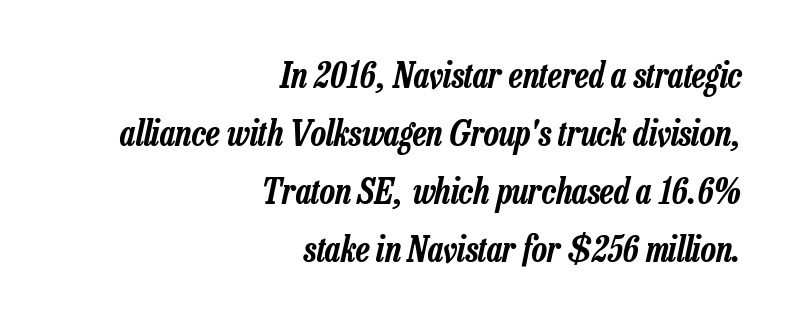
Q: Is the text italic (slanted)? A: Yes, it leans right by about 13 degrees.
Q: Is the text underlined? A: No.
Q: How is the paragraph aligned? A: Right-aligned.
Q: Is the spacing between letters normal or unusually wide? A: Normal.
Q: Is the spacing between lines tight, normal or loose? A: Normal.
Q: Width (condensed, normal, or wide)? A: Condensed.
Q: Stroke contrast? A: Low.
Q: x-height? A: Medium.
Q: Monospaced? A: No.
